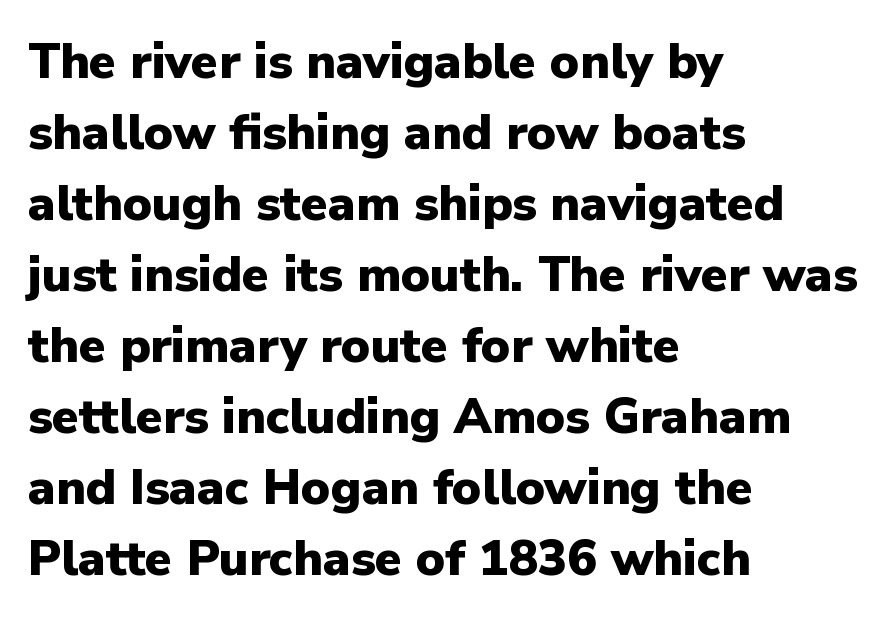
The image shows 49 px heavy sans-serif type, upright; set left-aligned, normal line spacing (1.45x), normal letter spacing, not underlined; low stroke contrast and a medium x-height.
